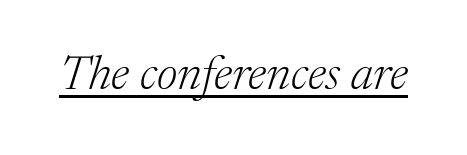
Q: Is the text bold? A: No.
Q: Is the text italic (slanted)? A: Yes, it leans right by about 17 degrees.
Q: Is the typeface a serif or a sans-serif typeface? A: Serif.
Q: Is the text underlined? A: Yes.
Q: Is the spacing between letters normal or unusually wide? A: Normal.
Q: Width (condensed, normal, or wide)? A: Normal.
Q: Stroke contrast? A: Medium.
Q: x-height? A: Medium.
Q: Monospaced? A: No.
